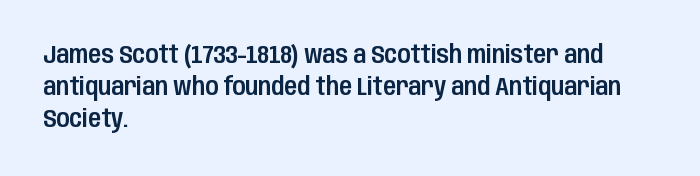
The image shows 24 px text type, upright; set left-aligned, normal line spacing (1.33x), normal letter spacing, not underlined.
